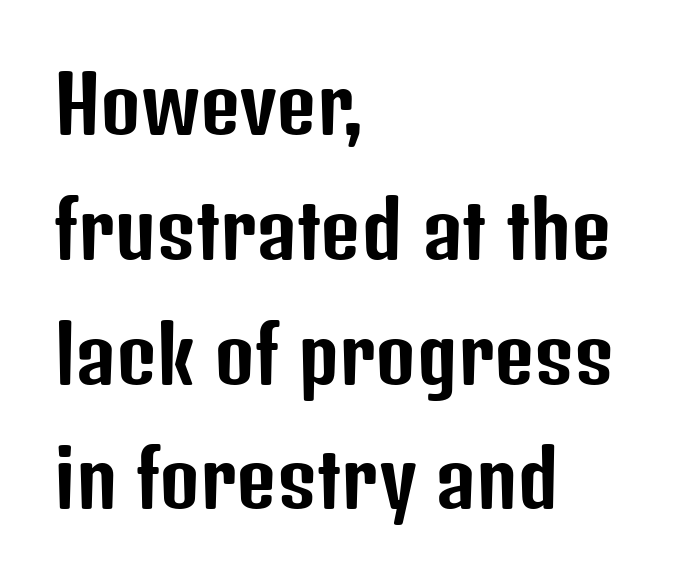
Clear beneath every line of the passage. Character widths vary here, with narrow letters taking less room than wide ones. The rendering keeps characters at their native spacing. If you drew a ruler down the left edge, every line would touch it. Reading down the column, the eye jumps a familiar distance to each next line. When letters stand straight like this, we call the style roman or upright.
